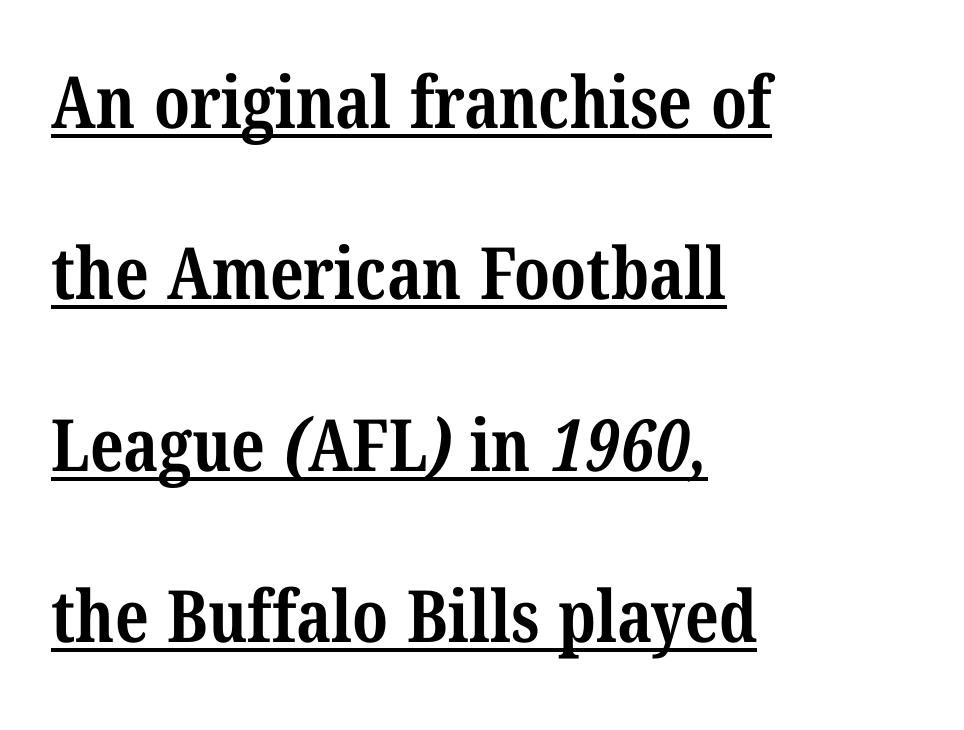
{"serif": "yes", "bold": "yes", "weight": "bold", "width": "condensed", "stroke_contrast": "medium", "x_height": "medium", "monospaced": "no", "underline": "yes", "align": "left", "line_spacing": "loose", "line_spacing_ratio": 2.38, "letter_spacing": "normal", "letter_spacing_em": 0.0, "glyph_px": 72}
